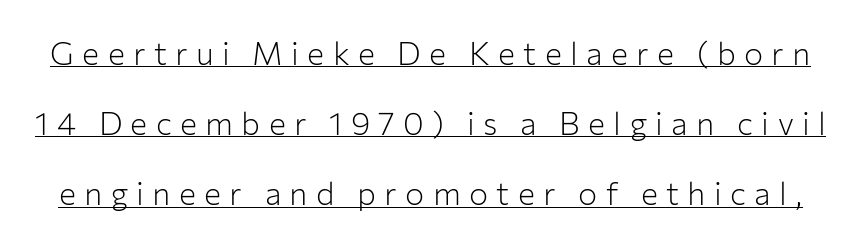
The image shows 32 px light sans-serif type, upright; set loose line spacing (2.19x), unusually wide letter spacing (+0.26 em), underlined; low stroke contrast and a medium x-height.
